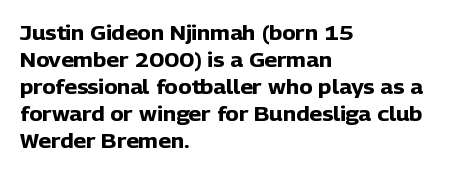
The font's upright variant was chosen for this text. Notice how the passage keeps a crisp vertical edge on the left only. Honestly, the row spacing looks completely unremarkable. Bare-footed words on every line.
